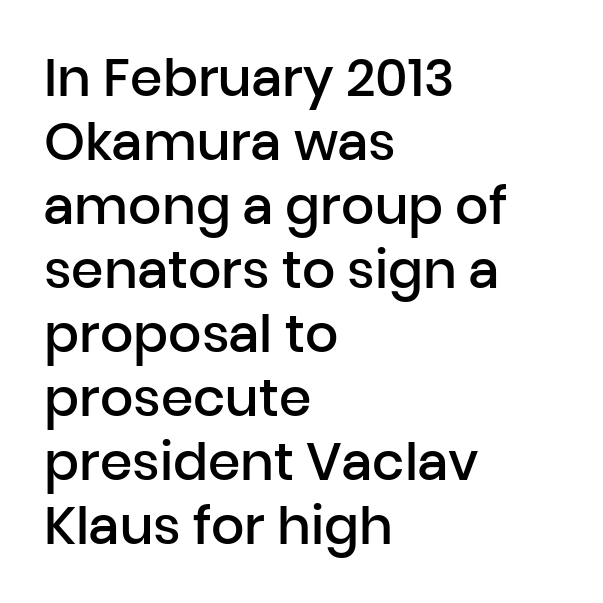
Any mark beneath the type? The region is blank. Observe the ordinary spacing: letters are neighbours, not strangers. It's the straight-up-and-down kind of type. The rendering uses natural spacing where letterforms have individual widths. Grotesque or geometric, the face here clearly has no serifs. The paragraph has a hard left edge and a soft right edge.
